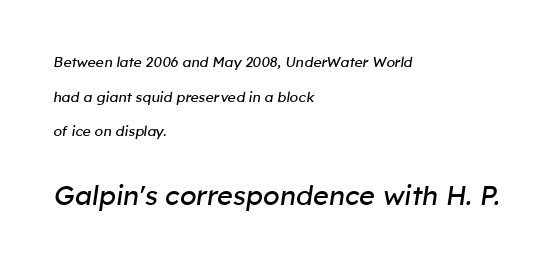
{"italic": "yes", "lean": "right", "slant_degrees": 8, "bold": "no", "underline": "no", "align": "left", "line_spacing": "loose", "line_spacing_ratio": 2.47, "letter_spacing": "normal", "letter_spacing_em": 0.0, "larger_block": "second", "size_ratio": 1.93, "glyph_px": 27}
